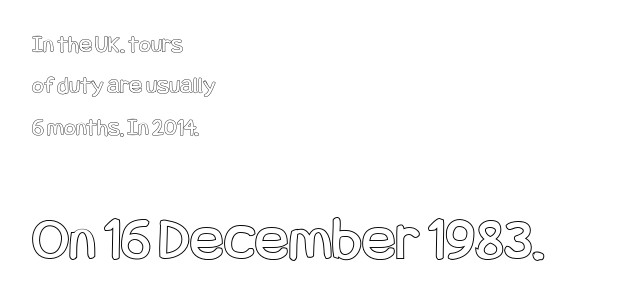
{"italic": "no", "width": "condensed", "x_height": "large", "underline": "no", "align": "left", "line_spacing": "normal", "line_spacing_ratio": 1.66, "letter_spacing": "normal", "letter_spacing_em": 0.0, "larger_block": "second", "size_ratio": 2.52, "glyph_px": 63}
